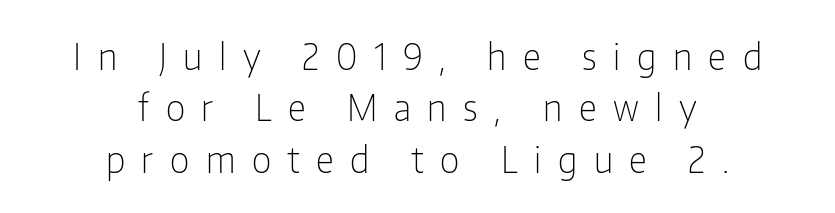
The image shows 36 px light, condensed sans-serif type, upright; set centered, normal line spacing (1.43x), unusually wide letter spacing (+0.46 em), not underlined; low stroke contrast and a medium x-height.
